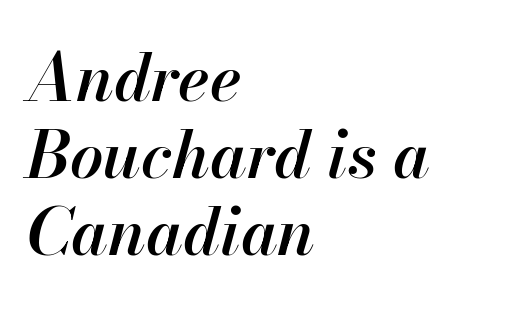
The specimen reads as italic at a glance. Lines of text with bare space underneath. Compared with typical body copy, the letter spacing here is the same. Note the varied advance widths — an 'i' is clearly narrower than an 'm'.
